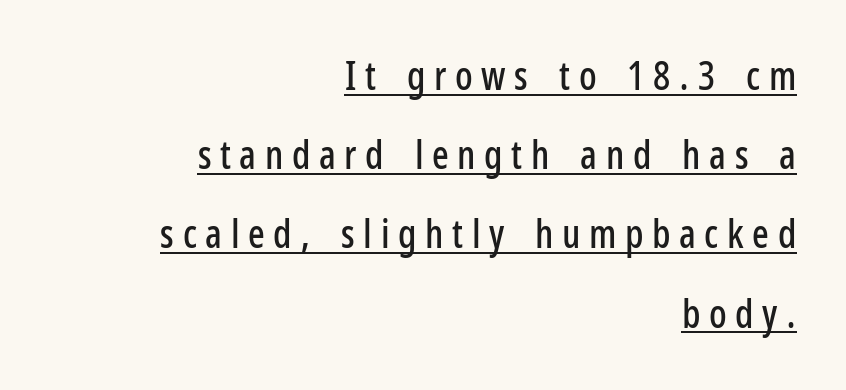
No feet cap the strokes, marking this as sans-serif type. This sample carries an underscore along the baseline area. Line endings align vertically; line beginnings do not. Each new line begins a long way beneath the previous one. The letters advance in unequal steps, a hallmark of proportional type.
